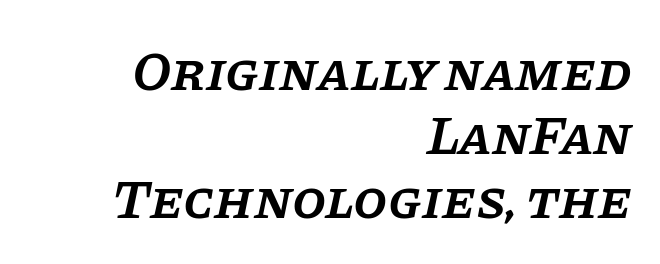
The glyphs are unaccompanied by any horizontal stroke below them. Compared with a flush-left layout, this one pins lines to the opposite, right side. Typographically, this falls in the serif category. It's the slanting kind of type.
